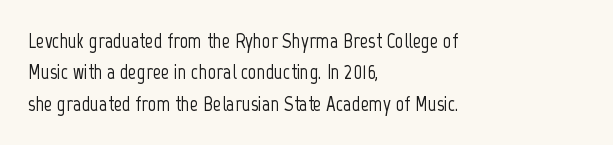
The image shows 21 px text type, upright; set left-aligned, normal line spacing (1.5x), normal letter spacing, not underlined.
